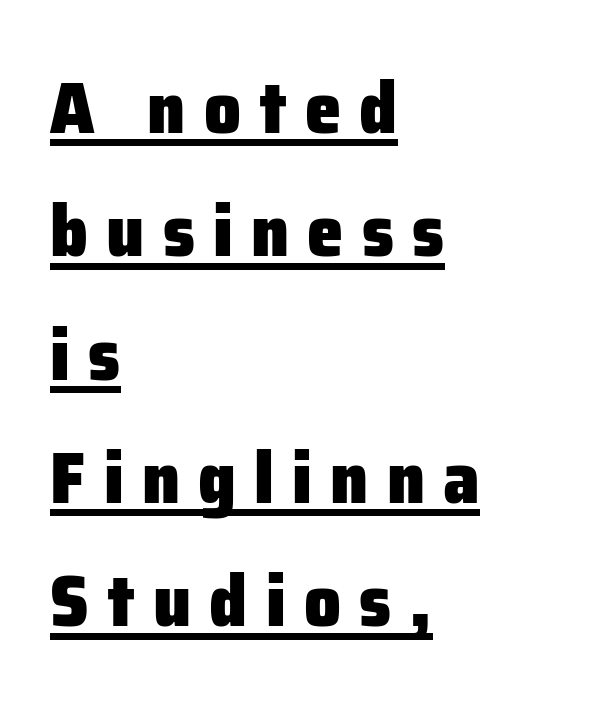
Q: Is the text bold? A: Yes.
Q: Is the text italic (slanted)? A: No, it is upright.
Q: Is the typeface a serif or a sans-serif typeface? A: Sans-serif.
Q: Is the text underlined? A: Yes.
Q: How is the paragraph aligned? A: Left-aligned.
Q: Is the spacing between letters normal or unusually wide? A: Unusually wide.
Q: Is the spacing between lines tight, normal or loose? A: Normal.
Q: Width (condensed, normal, or wide)? A: Normal.
Q: Stroke contrast? A: Low.
Q: x-height? A: Medium.
Q: Monospaced? A: No.
